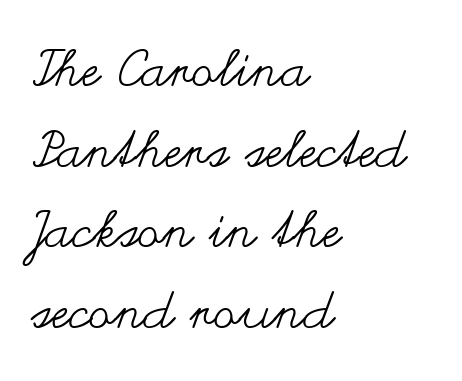
Varying glyph widths throughout — classic text-font behaviour. Characters follow at the spacing the type designer built in. Counters stay open thanks to moderate or lighter strokes. This sample is left-justified, so line endings fall wherever the words run out. Glance below the letters and you will spot only blank space.
